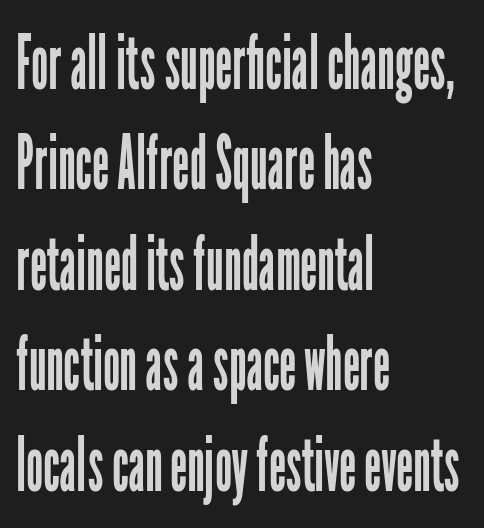
Q: Is the text bold? A: No.
Q: Is the text italic (slanted)? A: No, it is upright.
Q: Is the typeface a serif or a sans-serif typeface? A: Sans-serif.
Q: Is the text underlined? A: No.
Q: How is the paragraph aligned? A: Left-aligned.
Q: Is the spacing between letters normal or unusually wide? A: Normal.
Q: Is the spacing between lines tight, normal or loose? A: Normal.
Q: Width (condensed, normal, or wide)? A: Condensed.
Q: Stroke contrast? A: Low.
Q: x-height? A: Medium.
Q: Monospaced? A: No.
